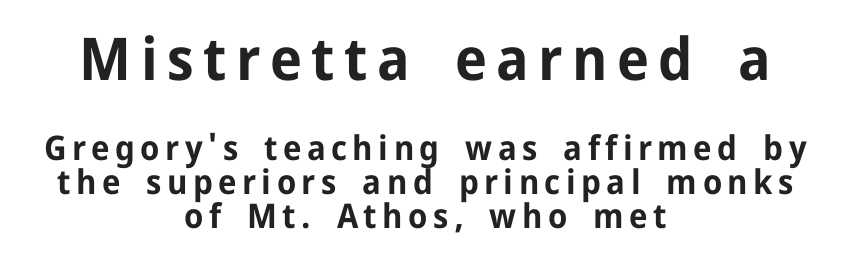
The image shows 59 px bold sans-serif type, upright; set centered, tight line spacing (1.01x), not underlined; the first (top) block is 1.74x larger; low stroke contrast and a medium x-height.
